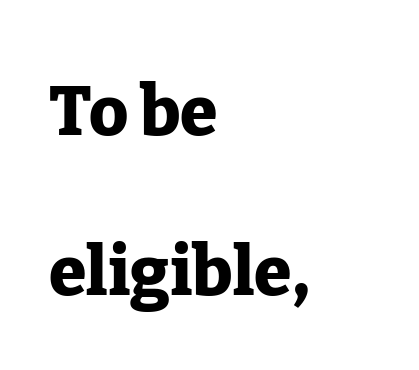
Q: Is the text bold? A: Yes.
Q: Is the text italic (slanted)? A: No, it is upright.
Q: Is the typeface a serif or a sans-serif typeface? A: Serif.
Q: Is the text underlined? A: No.
Q: How is the paragraph aligned? A: Left-aligned.
Q: Is the spacing between letters normal or unusually wide? A: Normal.
Q: Is the spacing between lines tight, normal or loose? A: Loose.
Q: Width (condensed, normal, or wide)? A: Normal.
Q: Stroke contrast? A: Low.
Q: x-height? A: Medium.
Q: Monospaced? A: No.
